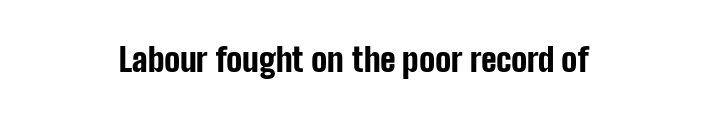
The image shows 33 px bold, condensed sans-serif type, upright; set centered, normal letter spacing, not underlined; low stroke contrast and a medium x-height.
